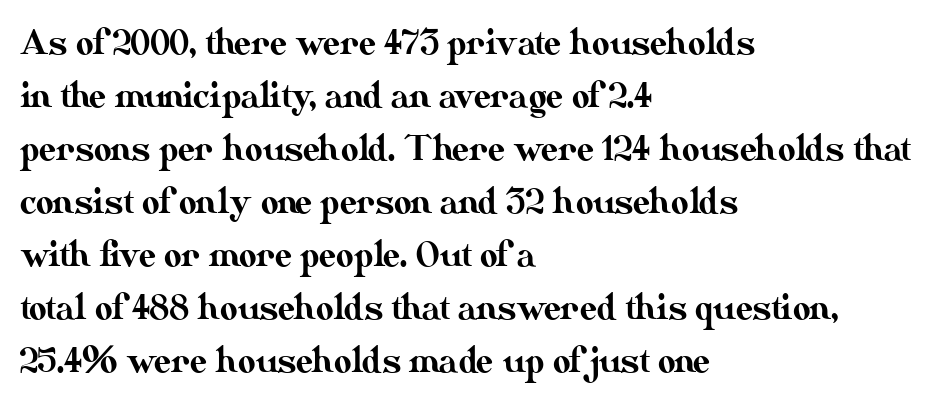
{"italic": "no", "width": "normal", "stroke_contrast": "medium", "x_height": "small", "monospaced": "no", "underline": "no", "align": "left", "line_spacing": "normal", "line_spacing_ratio": 1.56, "letter_spacing": "normal", "letter_spacing_em": 0.0, "glyph_px": 34}
